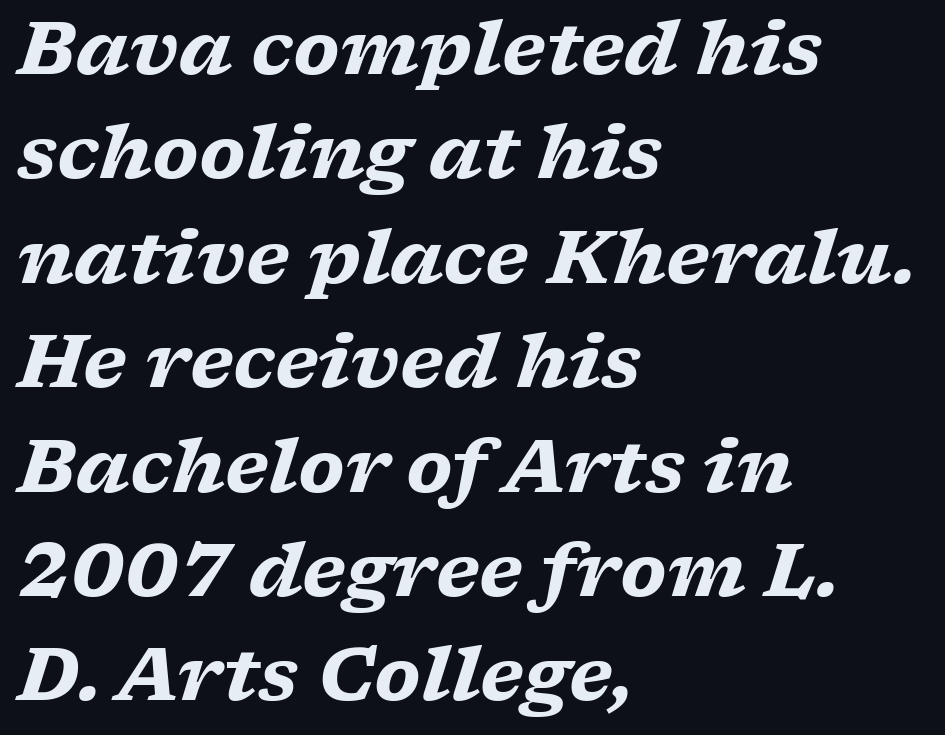
What stands out about the letter spacing? Nothing — it is the standard amount. Font category for this specimen: serif. Each line starts at the same left margin while the right side varies. Typesetter's note: full bold, strokes at maximum text heaviness.
